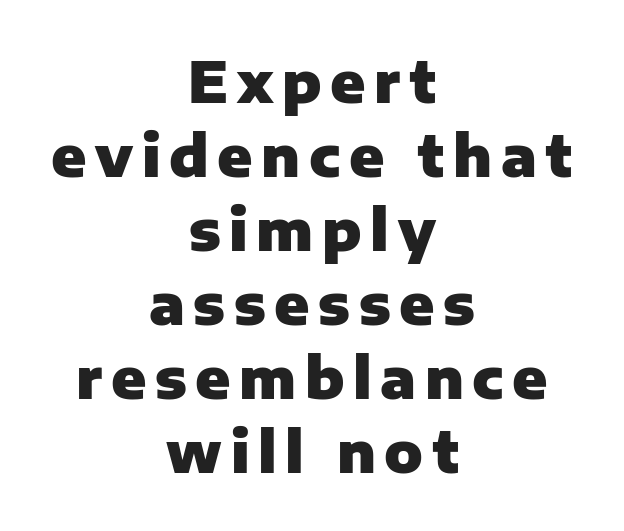
Q: Is the text bold? A: Yes.
Q: Is the text italic (slanted)? A: No, it is upright.
Q: Is the typeface a serif or a sans-serif typeface? A: Sans-serif.
Q: Is the text underlined? A: No.
Q: How is the paragraph aligned? A: Centered.
Q: Is the spacing between lines tight, normal or loose? A: Normal.
Q: Width (condensed, normal, or wide)? A: Normal.
Q: Stroke contrast? A: Low.
Q: x-height? A: Medium.
Q: Monospaced? A: No.
